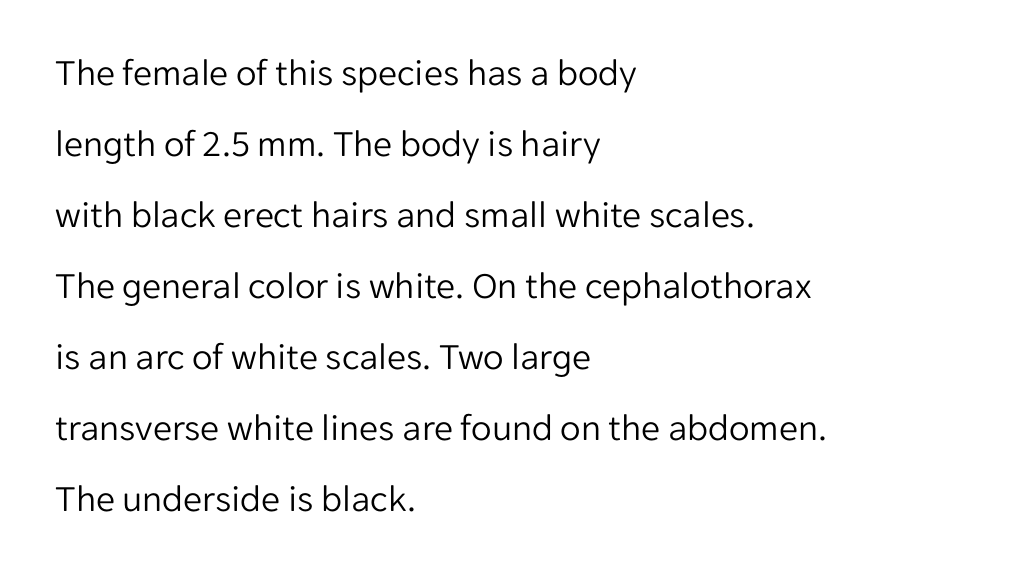
{"serif": "no", "italic": "no", "bold": "no", "weight": "light", "width": "normal", "stroke_contrast": "low", "x_height": "medium", "monospaced": "no", "underline": "no", "align": "left", "line_spacing_ratio": 1.87, "letter_spacing": "normal", "letter_spacing_em": 0.0, "glyph_px": 38}
